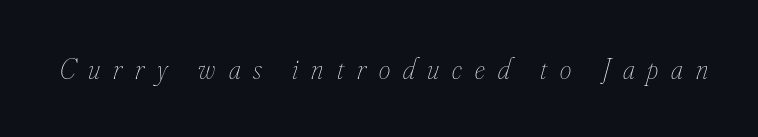
Q: Is the text bold? A: No.
Q: Is the text italic (slanted)? A: Yes, it leans right by about 16 degrees.
Q: Is the text underlined? A: No.
Q: Is the spacing between letters normal or unusually wide? A: Unusually wide.
Q: Width (condensed, normal, or wide)? A: Condensed.
Q: Stroke contrast? A: Low.
Q: x-height? A: Small.
Q: Monospaced? A: No.
